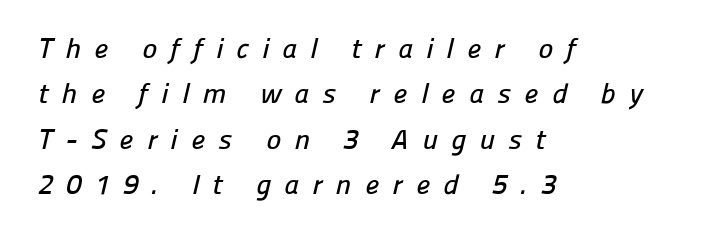
Is the letter spacing exaggerated? Yes — the characters are pushed far apart. The gap between lines stays unmarked. Teacher's note: observe the even left margin — that is flush-left alignment. Serifs: no, the terminals of the letterforms are clean. Think of a printed novel: that variable character pitch is what you see here. The block of text has a typical density, with ordinary space between rows.
